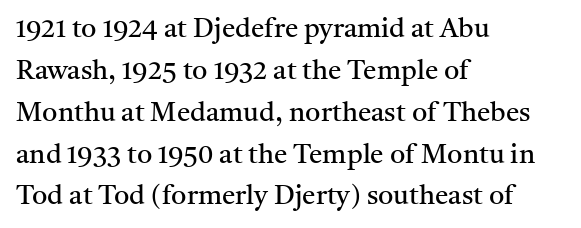
The image shows 27 px text type, upright; set left-aligned, normal line spacing (1.55x), normal letter spacing, not underlined.
